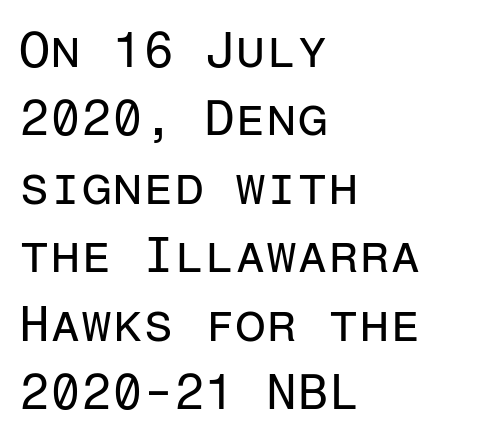
{"serif": "no", "italic": "no", "bold": "no", "weight": "regular", "width": "normal", "stroke_contrast": "low", "x_height": "medium", "monospaced": "yes", "underline": "no", "align": "left", "line_spacing": "normal", "line_spacing_ratio": 1.37, "letter_spacing": "normal", "letter_spacing_em": 0.0, "glyph_px": 50}
